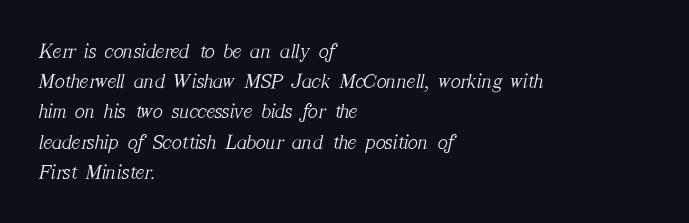
The whole block is typeset with a tilt. Each stroke keeps to a modest, everyday thickness or less. Characters follow at the spacing the type designer built in. This sample keeps an unexceptional amount of space between lines. Beneath every word, the page is bare.
